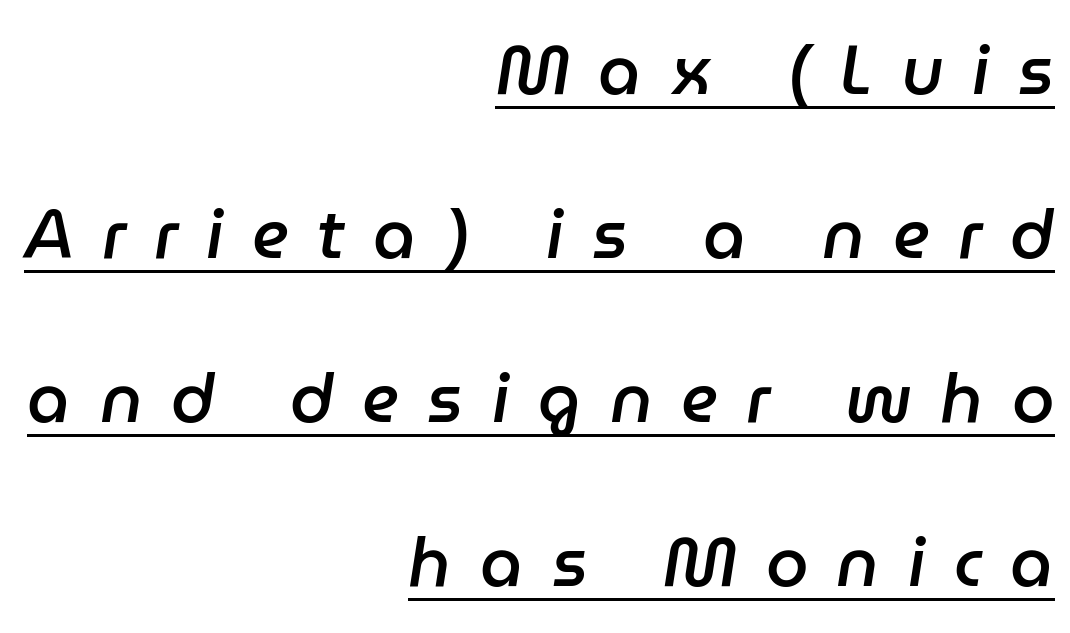
{"italic": "yes", "lean": "right", "slant_degrees": 9, "bold": "semi", "weight": "semibold", "width": "normal", "stroke_contrast": "low", "x_height": "medium", "monospaced": "no", "underline": "yes", "align": "right", "line_spacing": "loose", "line_spacing_ratio": 2.41, "letter_spacing": "wide", "letter_spacing_em": 0.42, "glyph_px": 68}
